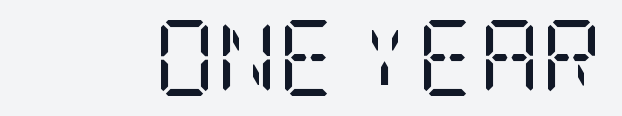
Q: Is the text bold? A: No.
Q: Is the text italic (slanted)? A: No, it is upright.
Q: Is the typeface a serif or a sans-serif typeface? A: Serif.
Q: Is the text underlined? A: No.
Q: Is the spacing between letters normal or unusually wide? A: Normal.
Q: Width (condensed, normal, or wide)? A: Condensed.
Q: Stroke contrast? A: Low.
Q: x-height? A: Large.
